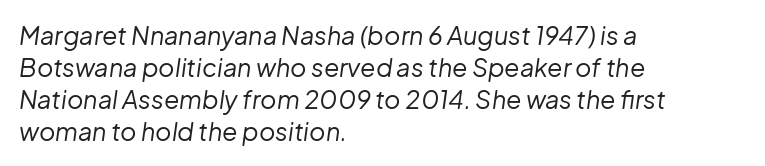
{"italic": "yes", "lean": "right", "slant_degrees": 8, "bold": "no", "underline": "no", "align": "left", "line_spacing": "normal", "line_spacing_ratio": 1.28, "letter_spacing": "normal", "letter_spacing_em": 0.0, "glyph_px": 25}
